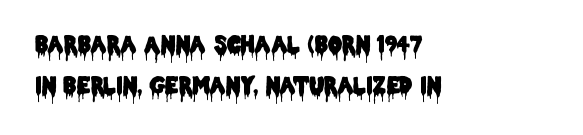
Q: Is the text italic (slanted)? A: No, it is upright.
Q: Is the text underlined? A: No.
Q: How is the paragraph aligned? A: Left-aligned.
Q: Is the spacing between letters normal or unusually wide? A: Normal.
